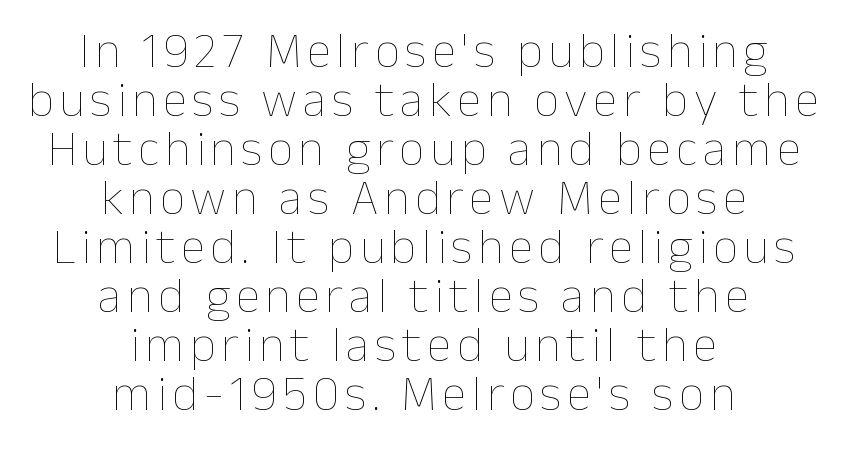
Q: Is the text bold? A: No.
Q: Is the text italic (slanted)? A: No, it is upright.
Q: Is the text underlined? A: No.
Q: How is the paragraph aligned? A: Centered.
Q: Is the spacing between lines tight, normal or loose? A: Tight.
Q: Width (condensed, normal, or wide)? A: Normal.
Q: Stroke contrast? A: Low.
Q: x-height? A: Medium.
Q: Monospaced? A: No.
